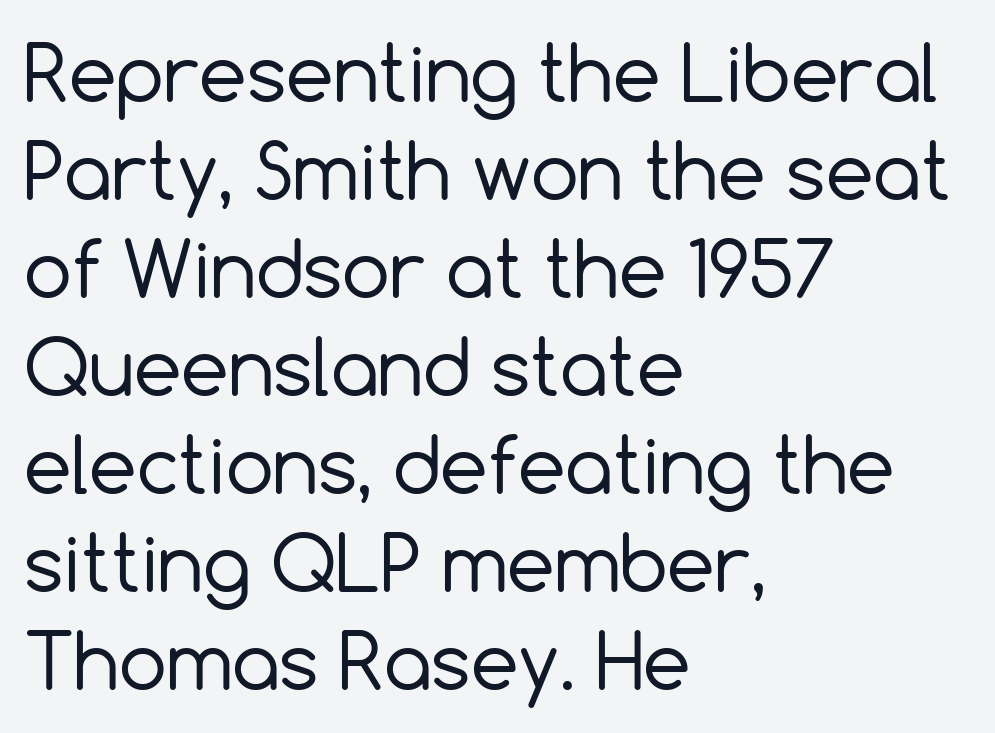
Letterform terminals end flat and unadorned throughout the passage. Caption: face not bold, strokes unweighted. Standard letterfit; no display-style spreading of the glyphs. Whoever set this chose a conventional vertical rhythm. The letters stand upright; this is a roman face. The ragged edge is on the right, which tells us the setting is flush left.
